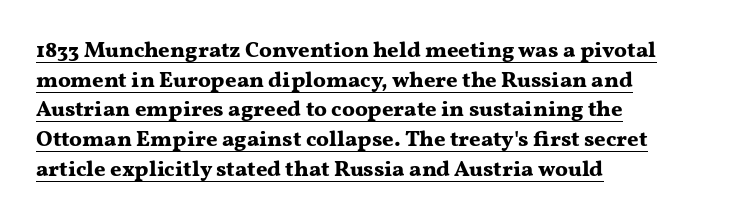
Look at the stroke-to-counter ratio: heavy, a bold. In terms of posture, this sample is upright. These characters rest on top of a visible drawn line. Horizontal alignment here is leftward, the default for most running prose.
